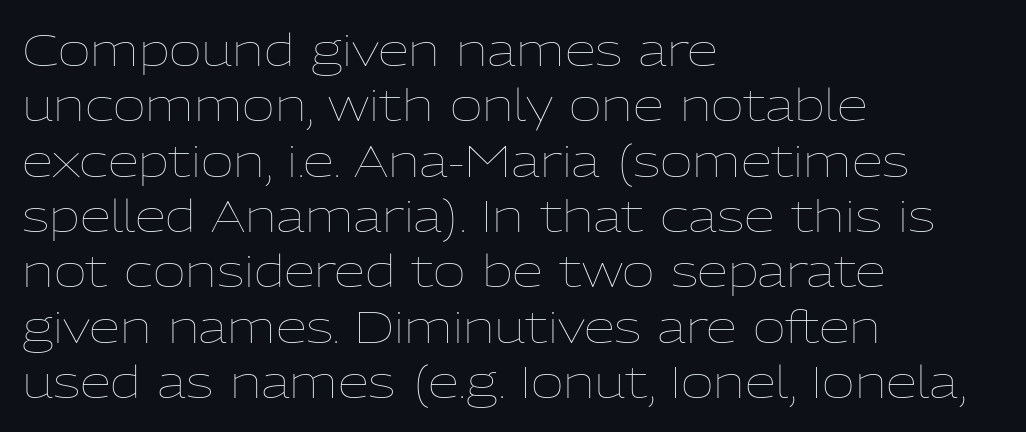
Q: Is the text bold? A: No.
Q: Is the text italic (slanted)? A: No, it is upright.
Q: Is the text underlined? A: No.
Q: How is the paragraph aligned? A: Left-aligned.
Q: Is the spacing between letters normal or unusually wide? A: Normal.
Q: Width (condensed, normal, or wide)? A: Normal.
Q: Stroke contrast? A: Low.
Q: x-height? A: Medium.
Q: Monospaced? A: No.
